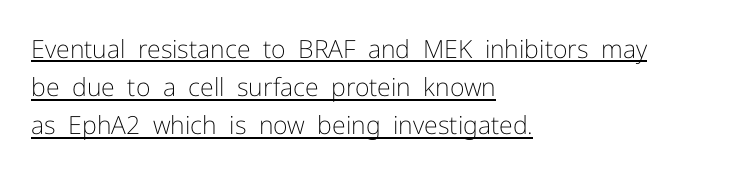
{"italic": "no", "bold": "no", "underline": "yes", "align": "left", "line_spacing": "normal", "line_spacing_ratio": 1.53, "letter_spacing": "normal", "letter_spacing_em": 0.0, "glyph_px": 25}
